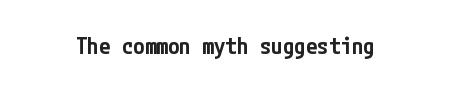
Q: Is the text bold? A: Semi-bold.
Q: Is the text italic (slanted)? A: No, it is upright.
Q: Is the text underlined? A: No.
Q: Is the spacing between letters normal or unusually wide? A: Normal.
